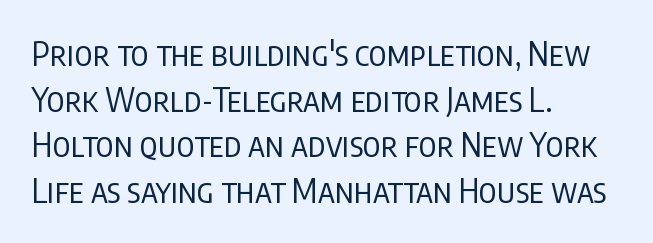
{"serif": "no", "italic": "no", "bold": "no", "weight": "regular", "width": "condensed", "stroke_contrast": "low", "x_height": "large", "monospaced": "no", "underline": "no", "align": "left", "line_spacing": "normal", "line_spacing_ratio": 1.38, "letter_spacing": "normal", "letter_spacing_em": 0.0, "glyph_px": 33}
